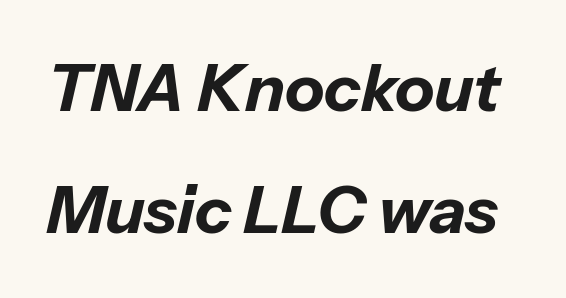
The space beneath each line is pristine and unruled. Every letter is thick-stroked: bold, no question. Nothing unusual about the tracking: characters are spaced as the font intends. Think of a printed novel: that variable character pitch is what you see here.
